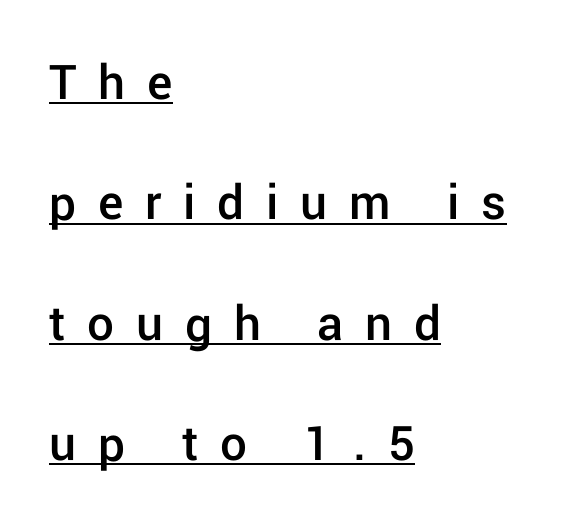
Leading is clearly above the norm, producing a sparse column. The rendering uses a semibold face; strokes are thickened but not to full bold. A roman cut, with each character standing at attention. The rendering uses the underline text-decoration.
